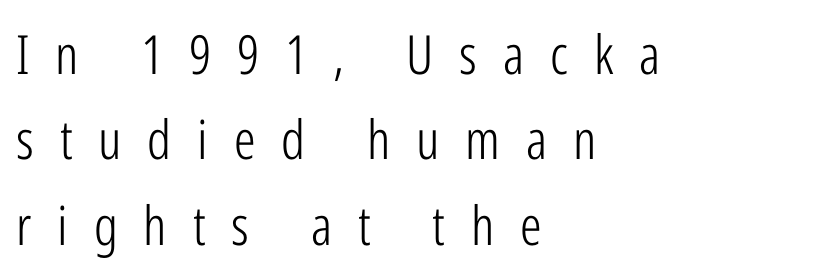
Q: Is the text bold? A: No.
Q: Is the text italic (slanted)? A: No, it is upright.
Q: Is the typeface a serif or a sans-serif typeface? A: Sans-serif.
Q: Is the text underlined? A: No.
Q: How is the paragraph aligned? A: Left-aligned.
Q: Is the spacing between letters normal or unusually wide? A: Unusually wide.
Q: Is the spacing between lines tight, normal or loose? A: Normal.
Q: Width (condensed, normal, or wide)? A: Condensed.
Q: Stroke contrast? A: Low.
Q: x-height? A: Medium.
Q: Monospaced? A: No.
